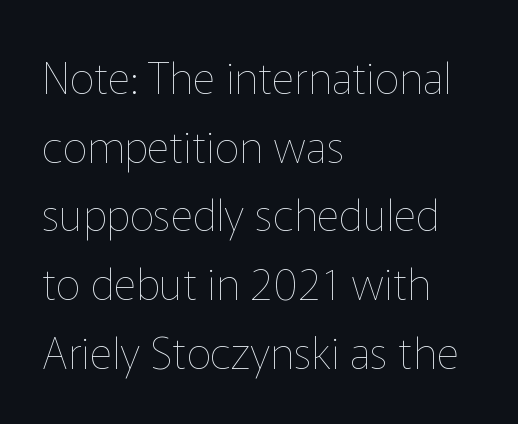
This rendering uses left alignment, leaving the right contour irregular. Letter spacing: default. In terms of leading, this rendering sits right in the middle. Letters have the restrained weight of plain body copy at most. This sample uses an upright cut, with every glyph sitting square on the baseline. Underlining? Definitely not there.
